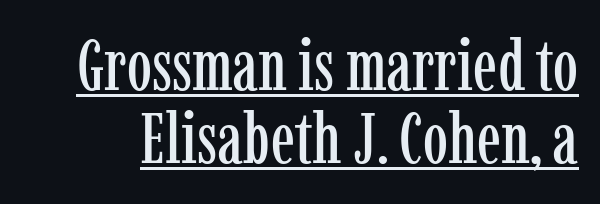
{"serif": "yes", "italic": "no", "width": "condensed", "stroke_contrast": "low", "x_height": "medium", "monospaced": "no", "underline": "yes", "line_spacing": "tight", "line_spacing_ratio": 1.03, "letter_spacing": "normal", "letter_spacing_em": 0.0, "glyph_px": 71}
